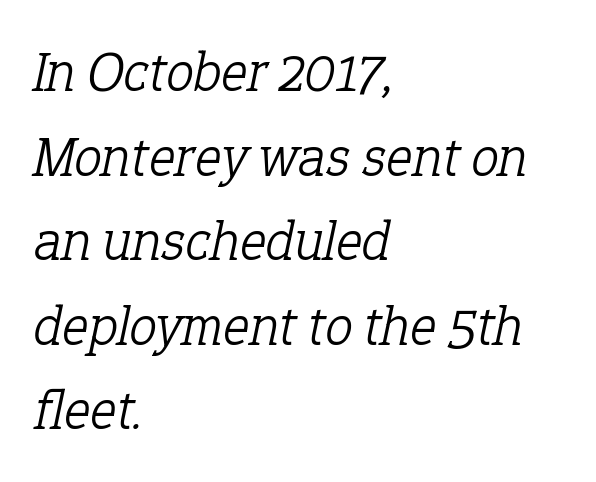
The space directly below the letters is spotless. The typeface has the unassuming heft of standard copy or less. Is this a fixed-width face? No — the glyphs have proportional, varying widths. The designer went with a serif here, giving each stem small feet. Horizontally, the lines are justified to the leading edge only.
